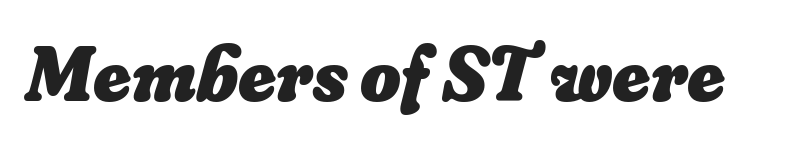
{"bold": "yes", "weight": "heavy", "width": "normal", "stroke_contrast": "low", "x_height": "small", "monospaced": "no", "underline": "no", "letter_spacing": "normal", "letter_spacing_em": 0.0, "glyph_px": 78}
